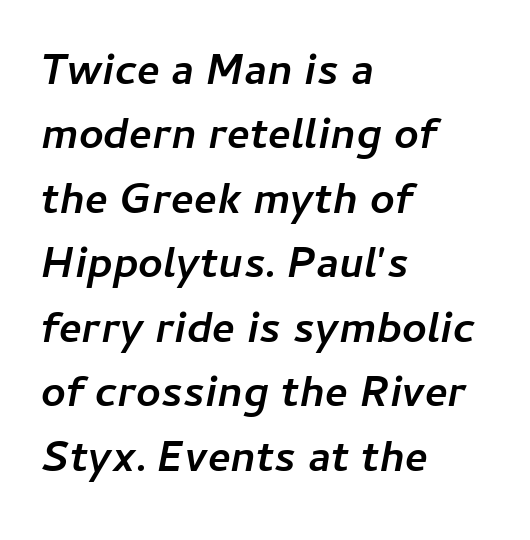
Whoever set this chose a conventional vertical rhythm. Does the lettering tilt? It does — this is italic. Caption: standard tracking, unaltered. Bare-footed words on every line. Set as a true bold cut, around the 700 mark. One-word summary of the alignment: left.
